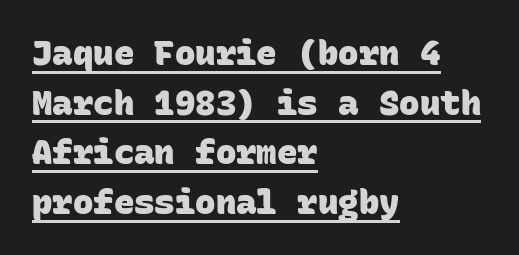
The image shows 34 px heavy sans-serif type, monospaced; set left-aligned, normal line spacing (1.46x), normal letter spacing, underlined; low stroke contrast and a large x-height.
